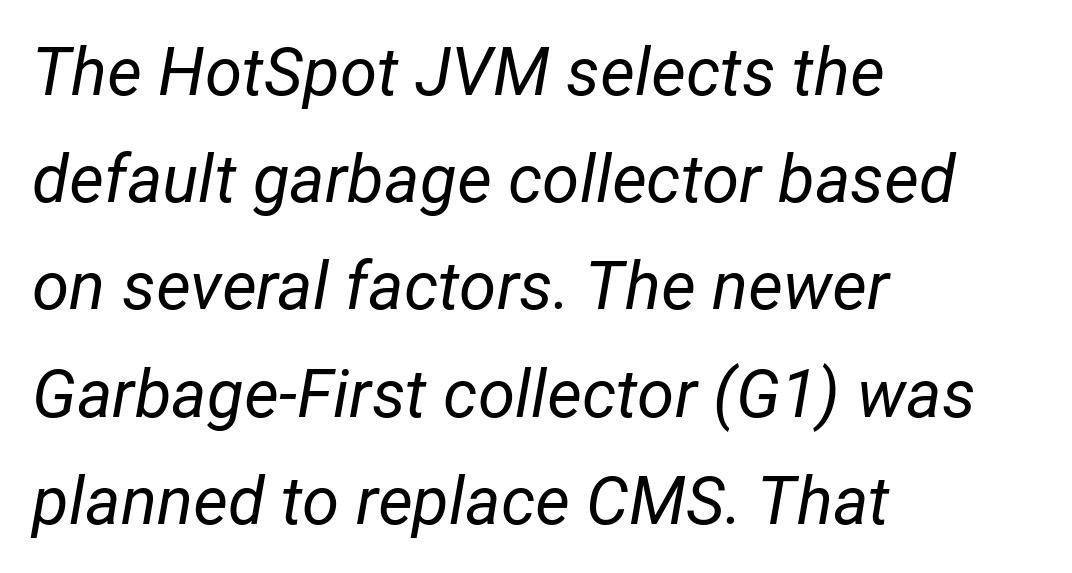
Q: Is the text bold? A: No.
Q: Is the text italic (slanted)? A: Yes, it leans right by about 12 degrees.
Q: Is the text underlined? A: No.
Q: How is the paragraph aligned? A: Left-aligned.
Q: Is the spacing between letters normal or unusually wide? A: Normal.
Q: Is the spacing between lines tight, normal or loose? A: Normal.
Q: Width (condensed, normal, or wide)? A: Normal.
Q: Stroke contrast? A: Low.
Q: x-height? A: Medium.
Q: Monospaced? A: No.
